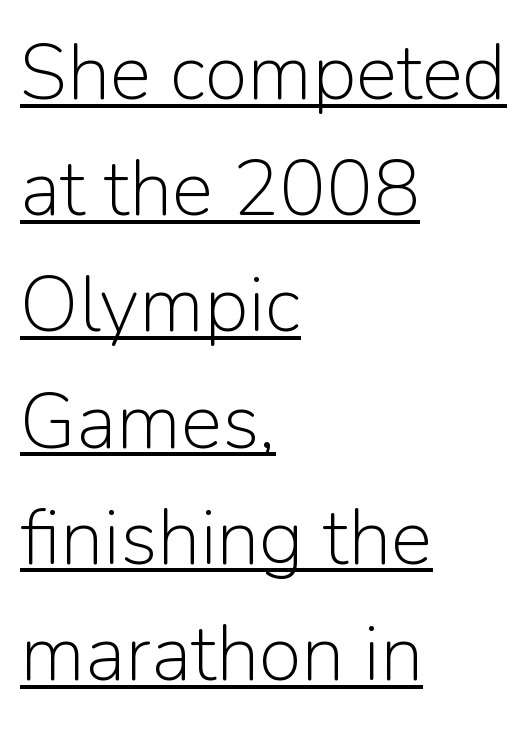
Q: Is the text bold? A: No.
Q: Is the text italic (slanted)? A: No, it is upright.
Q: Is the typeface a serif or a sans-serif typeface? A: Sans-serif.
Q: Is the text underlined? A: Yes.
Q: How is the paragraph aligned? A: Left-aligned.
Q: Is the spacing between letters normal or unusually wide? A: Normal.
Q: Is the spacing between lines tight, normal or loose? A: Normal.
Q: Width (condensed, normal, or wide)? A: Normal.
Q: Stroke contrast? A: Low.
Q: x-height? A: Medium.
Q: Monospaced? A: No.
